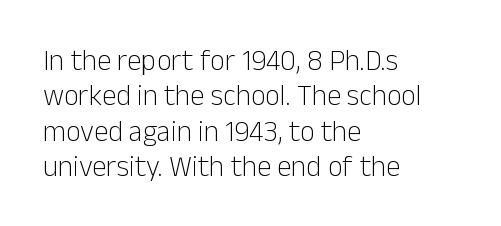
The image shows 29 px light sans-serif type, upright; set left-aligned, line spacing 1.22x, normal letter spacing, not underlined; low stroke contrast and a medium x-height.
